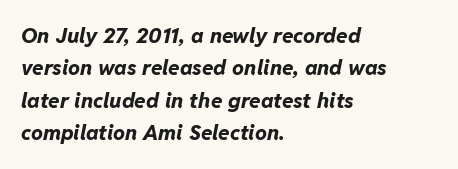
The image shows 21 px bold type, italic (leaning right); set left-aligned, normal line spacing (1.54x), normal letter spacing, not underlined.
